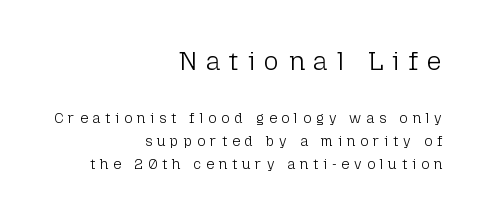
Q: Is the text bold? A: No.
Q: Is the text italic (slanted)? A: No, it is upright.
Q: Is the text underlined? A: No.
Q: How is the paragraph aligned? A: Right-aligned.
Q: Is the spacing between letters normal or unusually wide? A: Unusually wide.
Q: Is the spacing between lines tight, normal or loose? A: Normal.
Q: Which block of text is set in a larger size, the first (top) or the second (bottom)? A: The first (top) one.
